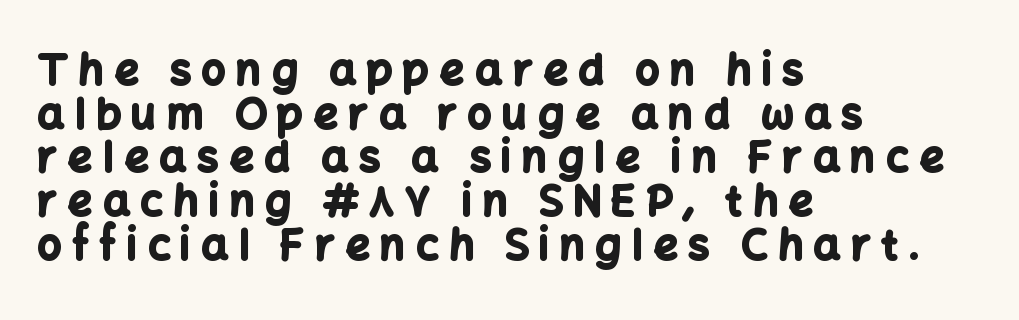
Q: Is the text bold? A: Yes.
Q: Is the text italic (slanted)? A: No, it is upright.
Q: Is the typeface a serif or a sans-serif typeface? A: Sans-serif.
Q: Is the text underlined? A: No.
Q: How is the paragraph aligned? A: Left-aligned.
Q: Is the spacing between letters normal or unusually wide? A: Unusually wide.
Q: Is the spacing between lines tight, normal or loose? A: Tight.
Q: Width (condensed, normal, or wide)? A: Normal.
Q: Stroke contrast? A: Low.
Q: x-height? A: Medium.
Q: Monospaced? A: No.
